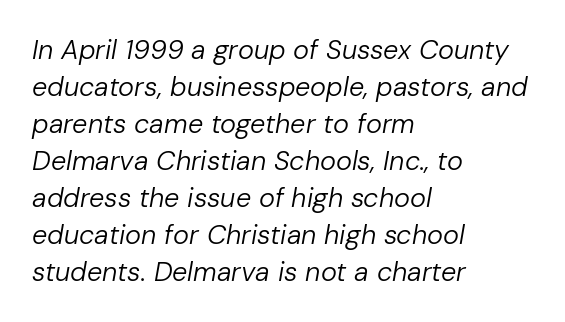
This sample uses an oblique cut, with every glyph tilted off the vertical. Tracking here is standard; glyphs follow each other at the usual distance. Notice how descenders clear the ascenders below comfortably — that's standard leading. Just letters on the line, the space beneath them empty. Ink coverage per letter is moderate at most.
